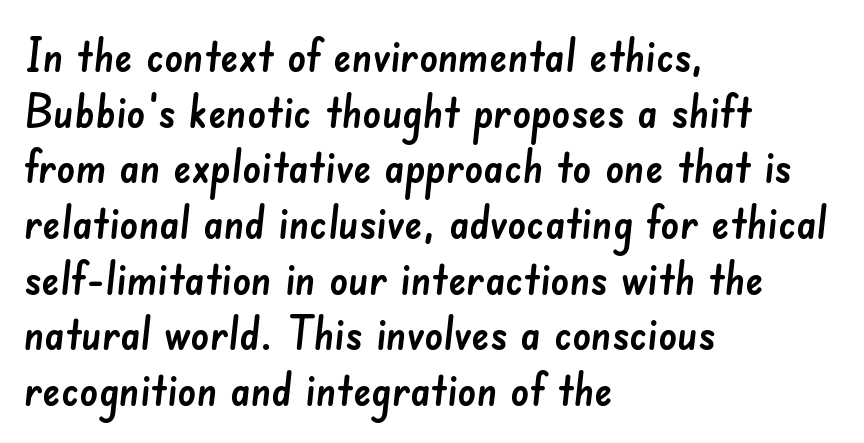
Check under the words: just untouched page. No extra tracking has been applied to these lines. Visually the block forms a straight wall on the left and a jagged coastline on the right. The face used here is proportionally spaced, like ordinary book or web type. The glyphs in this specimen are sans serif.
